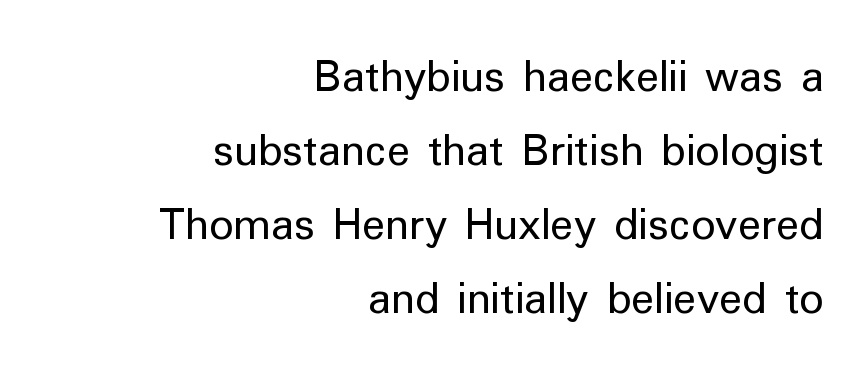
Lines of text with bare space underneath. Typographically, this falls in the sans-serif category. On a weight scale, this lands at 450 or below. How are the letters spaced? Ordinarily, with no added tracking. This sample has the flowing, uneven cadence of proportional lettering. Leading: standard.
